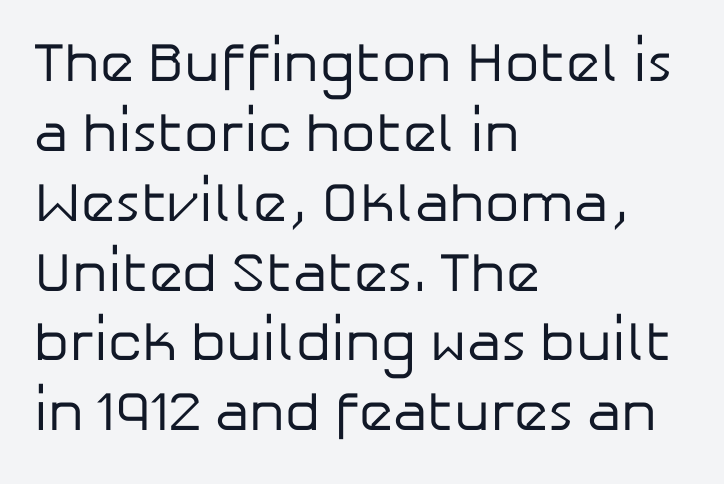
The letters advance in unequal steps, a hallmark of proportional type. Does the lettering tilt? It doesn't — this is upright. Counters stay open thanks to moderate or lighter strokes. Alignment: flush left. Regarding serifs, this sample does without them.
